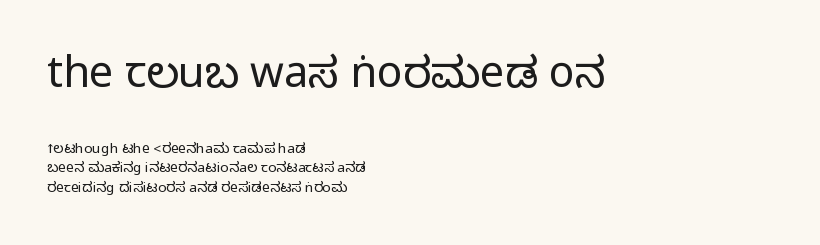
Q: Is the text italic (slanted)? A: No, it is upright.
Q: Is the typeface a serif or a sans-serif typeface? A: Sans-serif.
Q: Is the text underlined? A: No.
Q: How is the paragraph aligned? A: Left-aligned.
Q: Is the spacing between letters normal or unusually wide? A: Normal.
Q: Is the spacing between lines tight, normal or loose? A: Normal.
Q: Which block of text is set in a larger size, the first (top) or the second (bottom)? A: The first (top) one.
Q: Width (condensed, normal, or wide)? A: Condensed.
Q: Stroke contrast? A: Medium.
Q: Monospaced? A: No.
